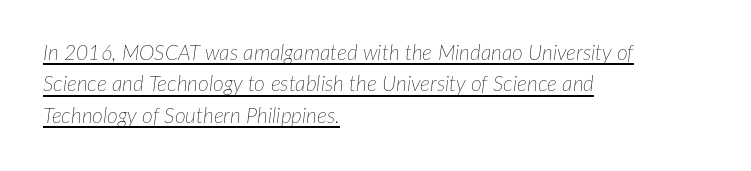
Quick note: interline space is typical. This rendering uses left alignment, leaving the right contour irregular. The passage shown is underscored from start to finish. Designer's note — italics engaged.
